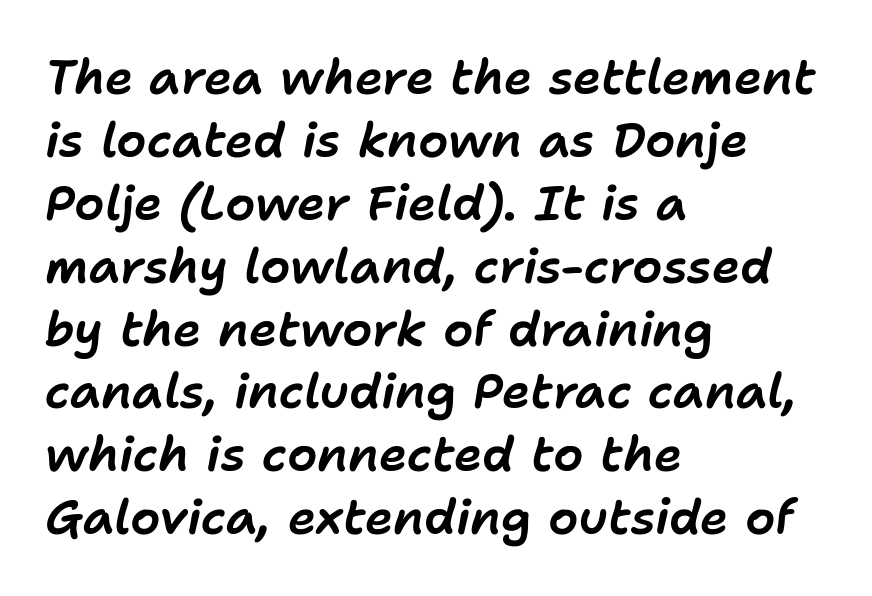
The rendering keeps characters at their native spacing. The letters advance in unequal steps, a hallmark of proportional type. Rendered with sloped, italic letterforms. Notice how the passage keeps a crisp vertical edge on the left only. One glance says typical: line gaps are just what's usual. Anything drawn beneath the words? Only blank space.
